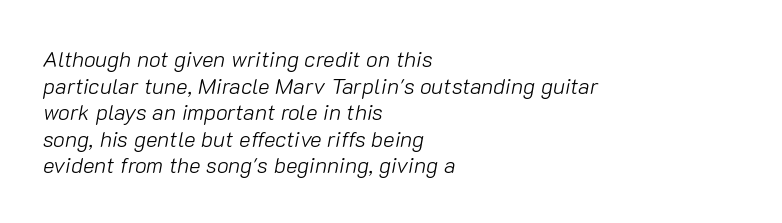
Q: Is the text bold? A: No.
Q: Is the text italic (slanted)? A: Yes, it leans right by about 10 degrees.
Q: Is the text underlined? A: No.
Q: How is the paragraph aligned? A: Left-aligned.
Q: Is the spacing between letters normal or unusually wide? A: Normal.
